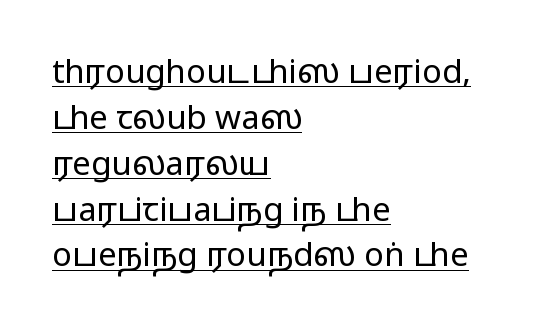
{"serif": "no", "italic": "no", "bold": "no", "weight": "regular", "width": "wide", "stroke_contrast": "low", "x_height": "medium", "monospaced": "no", "underline": "yes", "align": "left", "line_spacing": "normal", "line_spacing_ratio": 1.39, "letter_spacing": "normal", "letter_spacing_em": 0.0, "glyph_px": 33}
